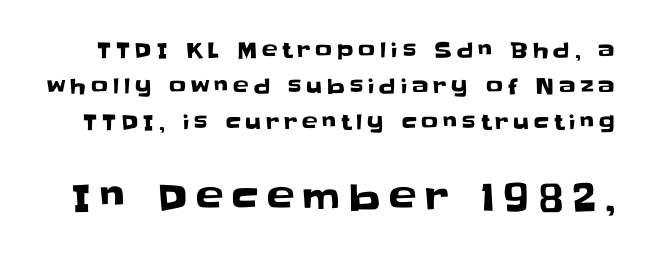
The baseline area is clear. No italicization has been applied; the sample stays upright. The passage shown has open, widely tracked lettering throughout. In terms of letterform style, serifs are entirely absent.
